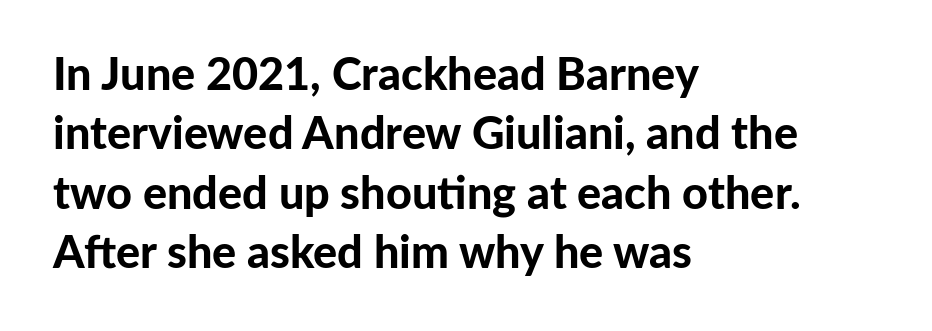
The image shows 45 px bold sans-serif type, upright; set left-aligned, normal line spacing (1.32x), normal letter spacing, not underlined; low stroke contrast and a medium x-height.
